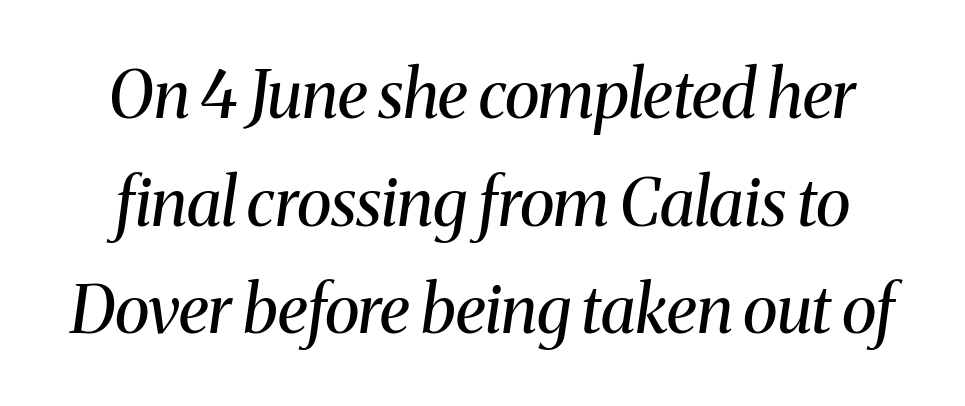
{"serif": "yes", "italic": "yes", "lean": "right", "slant_degrees": 8, "bold": "no", "weight": "regular", "width": "normal", "stroke_contrast": "medium", "x_height": "medium", "monospaced": "no", "underline": "no", "line_spacing": "normal", "line_spacing_ratio": 1.63, "letter_spacing": "normal", "letter_spacing_em": 0.0, "glyph_px": 66}
